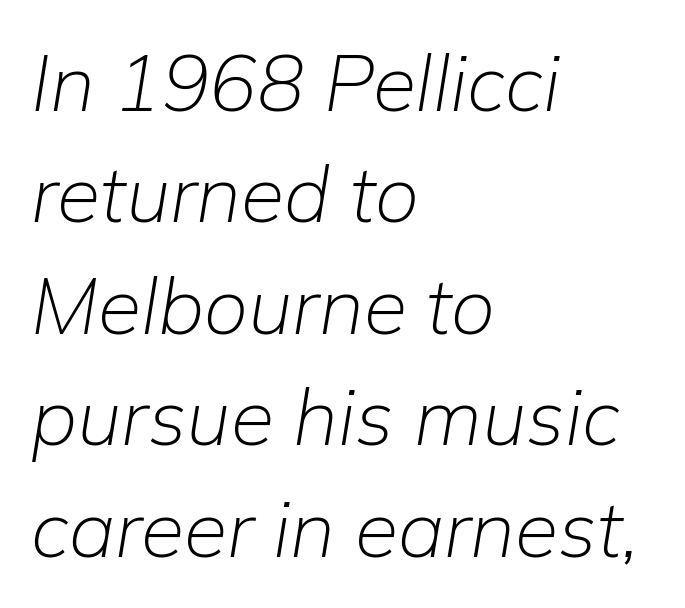
The image shows 79 px light type, italic (leaning right); set left-aligned, normal line spacing (1.41x), normal letter spacing, not underlined; low stroke contrast and a medium x-height.
